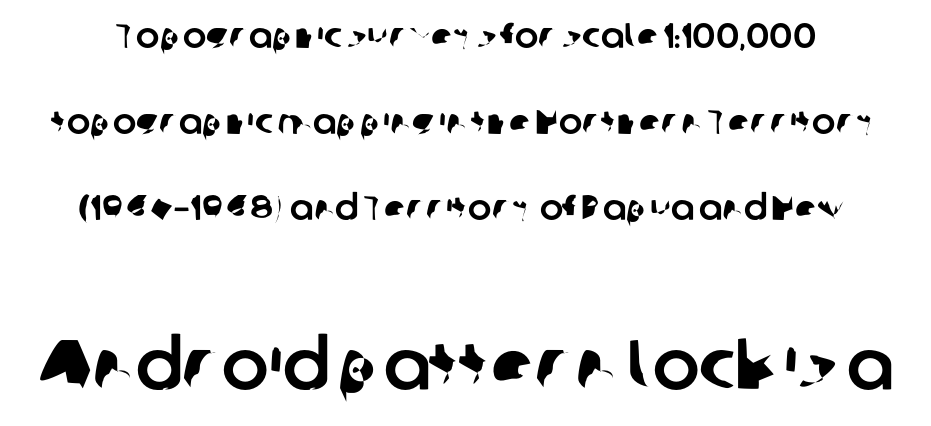
{"serif": "no", "width": "normal", "stroke_contrast": "low", "x_height": "medium", "monospaced": "no", "underline": "no", "line_spacing": "loose", "line_spacing_ratio": 2.46, "letter_spacing": "normal", "letter_spacing_em": 0.0, "larger_block": "second", "size_ratio": 2.0, "glyph_px": 70}
